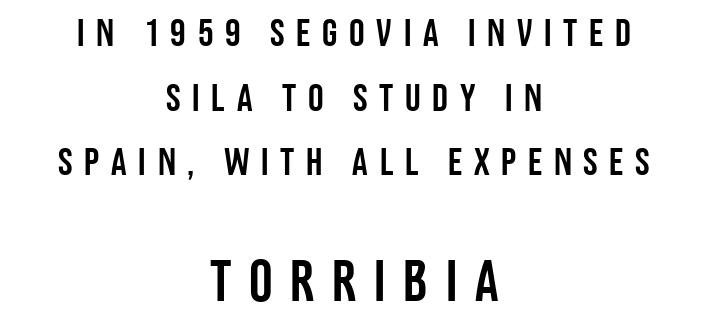
If you folded the block vertically in half, each line would mirror itself in length. Size hierarchy here favors the trailing block over the leading one. A roman cut, with each character standing at attention. Check under the words: just untouched page.
